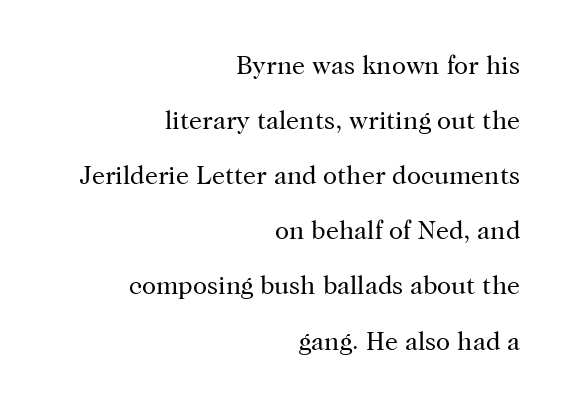
{"italic": "no", "bold": "no", "underline": "no", "align": "right", "line_spacing": "loose", "line_spacing_ratio": 2.12, "letter_spacing": "normal", "letter_spacing_em": 0.0, "glyph_px": 26}
